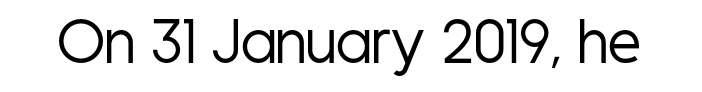
The image shows 53 px regular-weight, condensed sans-serif type, upright; set normal letter spacing, not underlined; low stroke contrast and a medium x-height.
